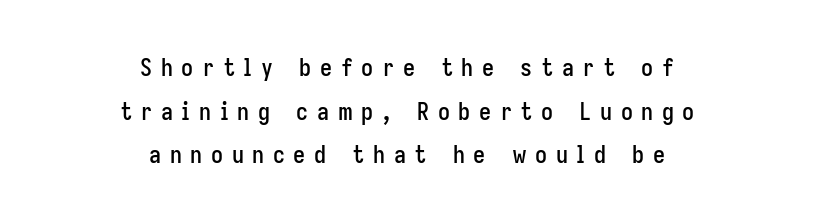
The image shows 24 px text type, upright; set centered, line spacing 1.82x, unusually wide letter spacing (+0.36 em), not underlined.
